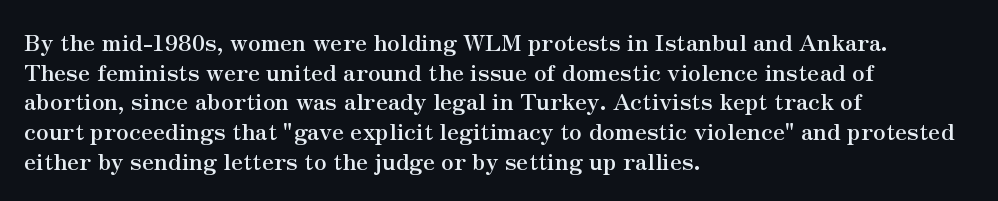
Q: Is the text bold? A: Yes.
Q: Is the text italic (slanted)? A: No, it is upright.
Q: Is the text underlined? A: No.
Q: How is the paragraph aligned? A: Left-aligned.
Q: Is the spacing between letters normal or unusually wide? A: Normal.
Q: Is the spacing between lines tight, normal or loose? A: Normal.
